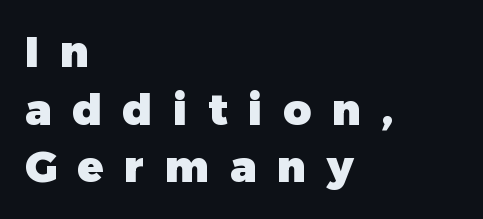
{"serif": "no", "italic": "no", "bold": "yes", "weight": "heavy", "width": "normal", "stroke_contrast": "low", "x_height": "medium", "monospaced": "no", "underline": "no", "align": "left", "line_spacing": "normal", "line_spacing_ratio": 1.34, "letter_spacing": "wide", "letter_spacing_em": 0.48, "glyph_px": 43}
